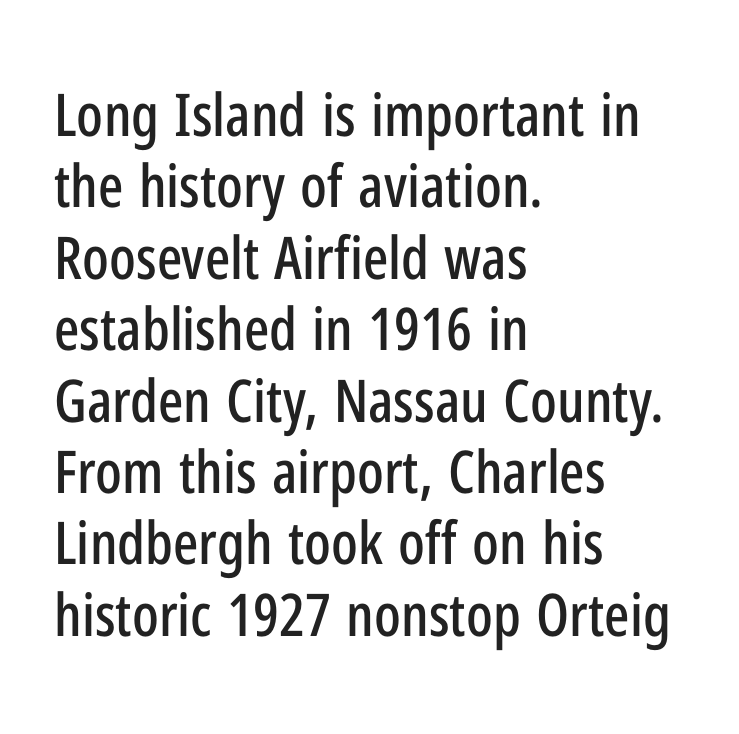
Q: Is the text italic (slanted)? A: No, it is upright.
Q: Is the typeface a serif or a sans-serif typeface? A: Sans-serif.
Q: Is the text underlined? A: No.
Q: How is the paragraph aligned? A: Left-aligned.
Q: Is the spacing between letters normal or unusually wide? A: Normal.
Q: Width (condensed, normal, or wide)? A: Condensed.
Q: Stroke contrast? A: Low.
Q: x-height? A: Medium.
Q: Monospaced? A: No.
